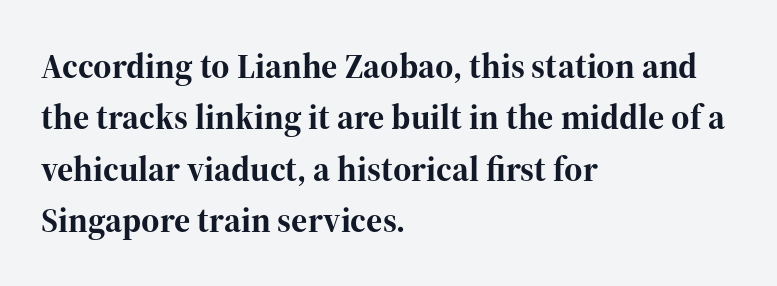
The image shows 35 px bold serif type, upright; set left-aligned, normal line spacing (1.47x), normal letter spacing, not underlined; high stroke contrast and a medium x-height.
